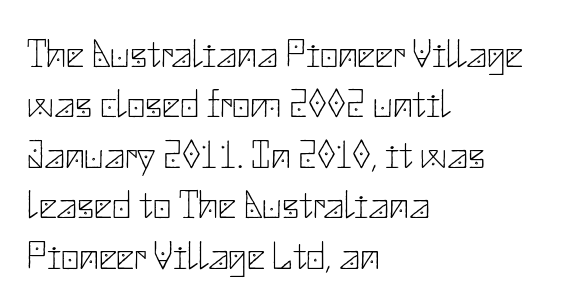
The image shows 40 px thin sans-serif type, upright; set left-aligned, normal line spacing (1.26x), normal letter spacing, not underlined; low stroke contrast and a small x-height.
